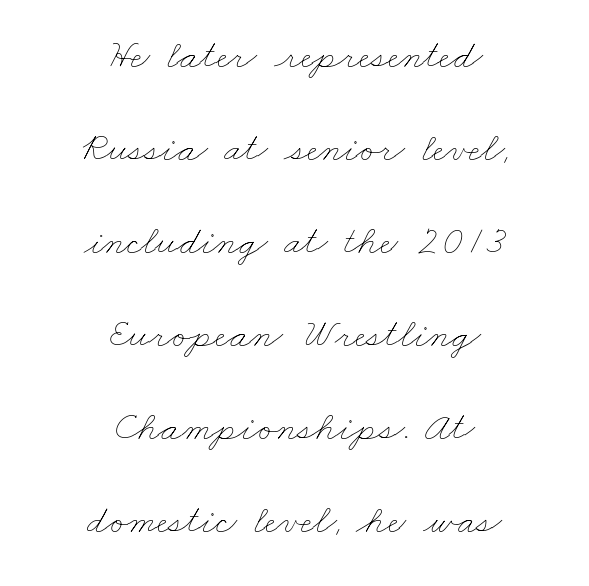
The image shows 41 px thin, wide type; set centered, loose line spacing (2.27x), normal letter spacing, not underlined; low stroke contrast and a small x-height.
